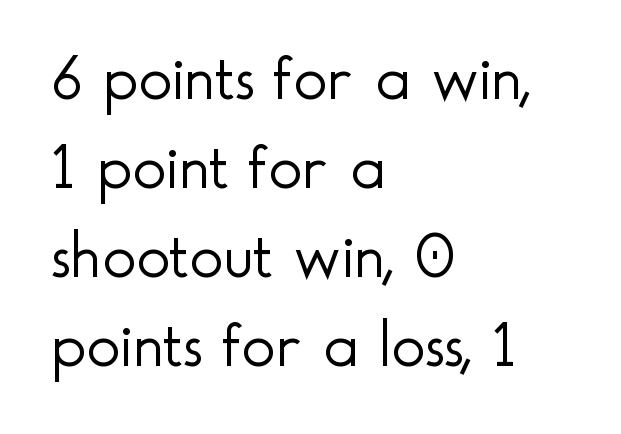
Q: Is the text bold? A: No.
Q: Is the text italic (slanted)? A: No, it is upright.
Q: Is the typeface a serif or a sans-serif typeface? A: Sans-serif.
Q: Is the text underlined? A: No.
Q: How is the paragraph aligned? A: Left-aligned.
Q: Is the spacing between letters normal or unusually wide? A: Normal.
Q: Is the spacing between lines tight, normal or loose? A: Normal.
Q: Width (condensed, normal, or wide)? A: Normal.
Q: x-height? A: Small.
Q: Monospaced? A: No.
